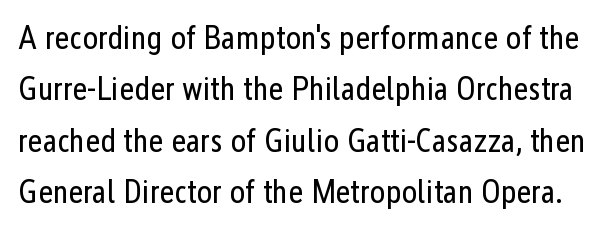
{"serif": "no", "italic": "no", "bold": "no", "weight": "regular", "width": "condensed", "stroke_contrast": "low", "x_height": "medium", "monospaced": "no", "underline": "no", "line_spacing": "normal", "line_spacing_ratio": 1.56, "letter_spacing": "normal", "letter_spacing_em": 0.0, "glyph_px": 33}
